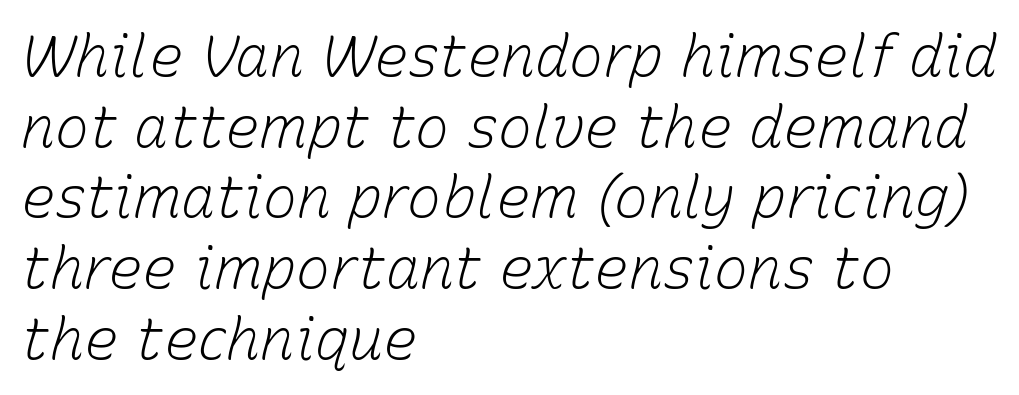
Q: Is the text bold? A: No.
Q: Is the text italic (slanted)? A: Yes, it leans right by about 15 degrees.
Q: Is the text underlined? A: No.
Q: How is the paragraph aligned? A: Left-aligned.
Q: Is the spacing between letters normal or unusually wide? A: Normal.
Q: Width (condensed, normal, or wide)? A: Normal.
Q: Stroke contrast? A: Low.
Q: x-height? A: Medium.
Q: Monospaced? A: No.
